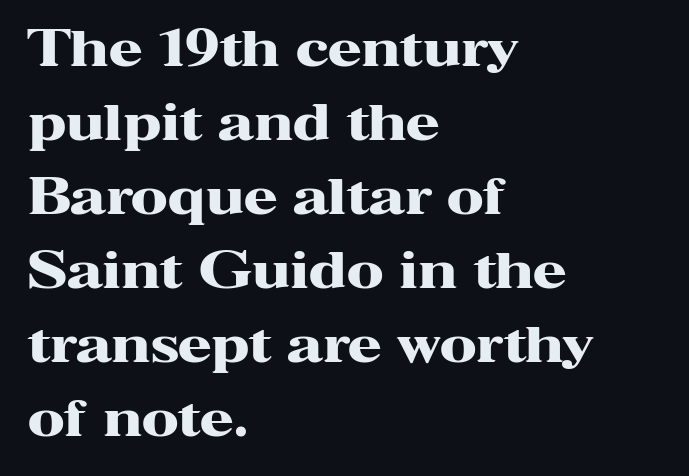
Q: Is the text bold? A: Yes.
Q: Is the text italic (slanted)? A: No, it is upright.
Q: Is the typeface a serif or a sans-serif typeface? A: Serif.
Q: Is the text underlined? A: No.
Q: How is the paragraph aligned? A: Left-aligned.
Q: Is the spacing between letters normal or unusually wide? A: Normal.
Q: Is the spacing between lines tight, normal or loose? A: Normal.
Q: Width (condensed, normal, or wide)? A: Wide.
Q: Stroke contrast? A: High.
Q: x-height? A: Medium.
Q: Monospaced? A: No.
